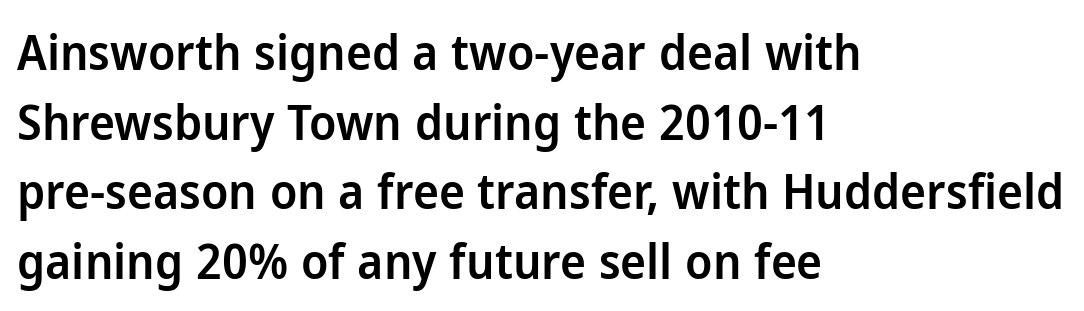
The image shows 49 px semibold sans-serif type, upright; set left-aligned, normal line spacing (1.42x), normal letter spacing, not underlined; low stroke contrast and a medium x-height.
